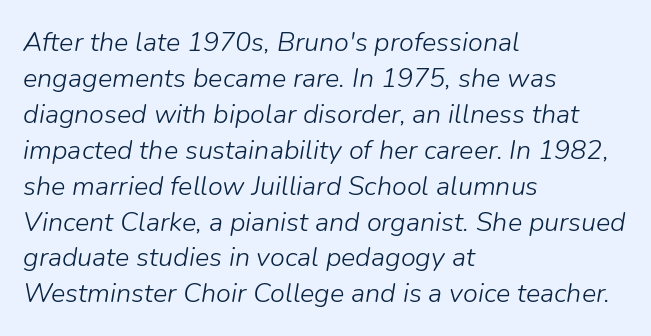
{"italic": "yes", "lean": "right", "slant_degrees": 9, "bold": "no", "underline": "no", "align": "left", "line_spacing": "normal", "line_spacing_ratio": 1.33, "letter_spacing": "normal", "letter_spacing_em": 0.0, "glyph_px": 27}
